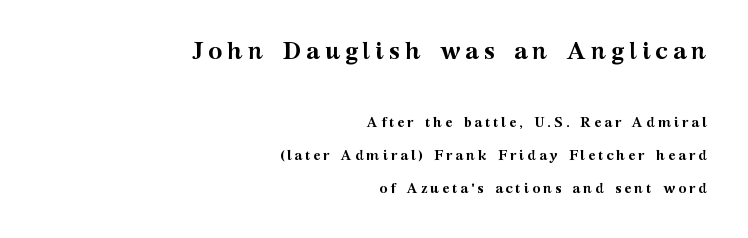
Each line ends at the same right margin while the left side varies. The type sits square on the baseline with zero lean. Anything drawn beneath the words? Only blank space. Notice how thick the strokes are: this is what a full bold looks like. Whoever set this made the first block the dominant, larger element.
